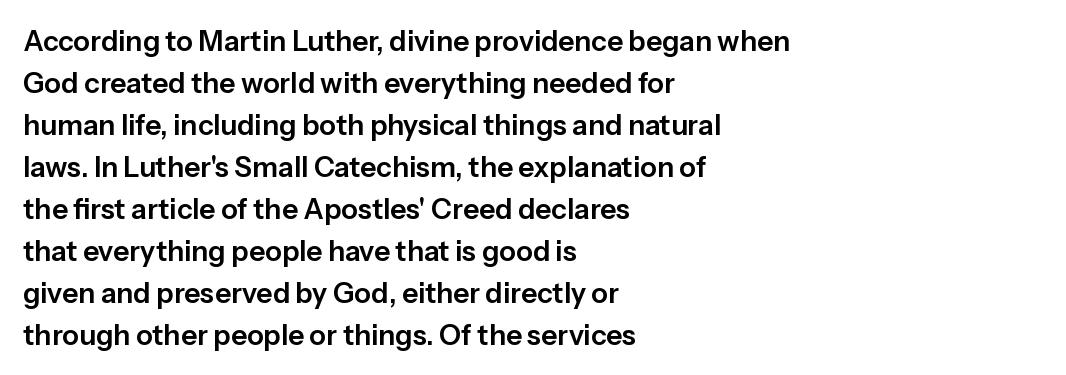
{"serif": "no", "italic": "no", "width": "normal", "stroke_contrast": "low", "x_height": "medium", "monospaced": "no", "underline": "no", "align": "left", "line_spacing": "normal", "line_spacing_ratio": 1.5, "letter_spacing": "normal", "letter_spacing_em": 0.0, "glyph_px": 28}
